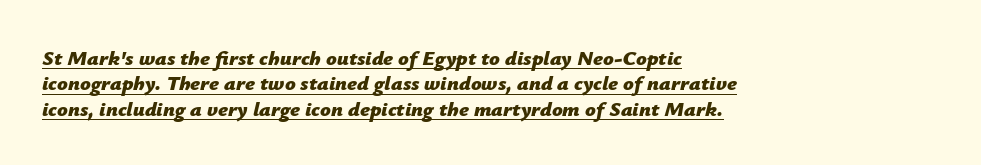
{"italic": "yes", "lean": "right", "slant_degrees": 12, "bold": "yes", "underline": "yes", "align": "left", "line_spacing_ratio": 1.21, "letter_spacing": "normal", "letter_spacing_em": 0.0, "glyph_px": 21}
